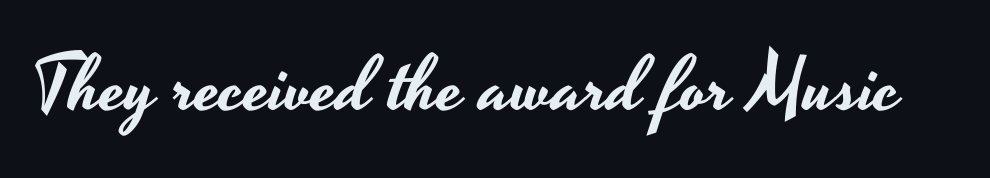
Q: Is the text italic (slanted)? A: Yes.
Q: Is the typeface a serif or a sans-serif typeface? A: Sans-serif.
Q: Is the text underlined? A: No.
Q: Is the spacing between letters normal or unusually wide? A: Normal.
Q: Width (condensed, normal, or wide)? A: Wide.
Q: Stroke contrast? A: Low.
Q: x-height? A: Small.
Q: Monospaced? A: No.
